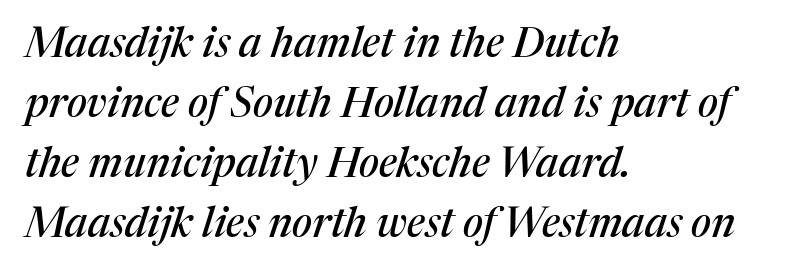
The image shows 41 px serif type, italic (leaning right); set left-aligned, normal line spacing (1.46x), normal letter spacing, not underlined; medium stroke contrast and a medium x-height.
